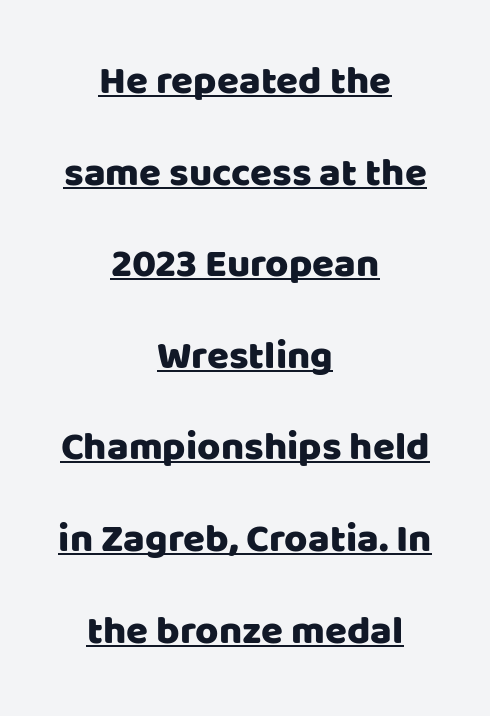
The image shows 40 px sans-serif type, upright; set centered, loose line spacing (2.29x), normal letter spacing, underlined; low stroke contrast and a large x-height.
